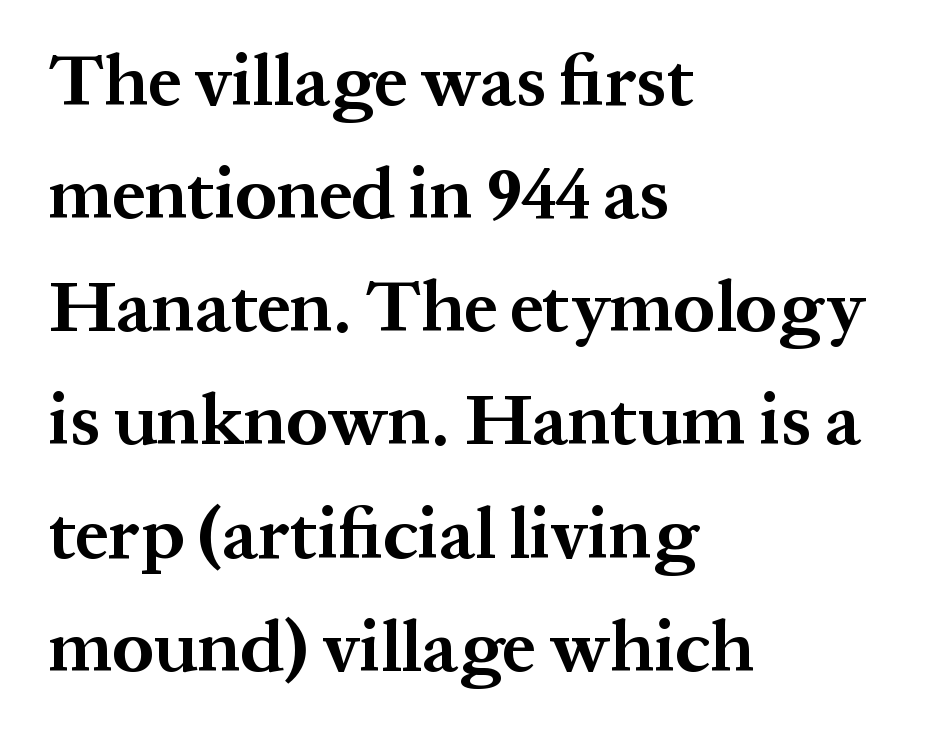
The image shows 73 px bold serif type, upright; set left-aligned, normal line spacing (1.55x), normal letter spacing, not underlined; medium stroke contrast and a medium x-height.
